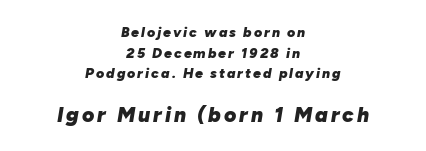
Weight: bold. The designer gave the closing block more size than the opening block. The passage is arranged like a title page — every line centered. No word sits above an underline. The leading is moderate, giving the passage an even texture.
